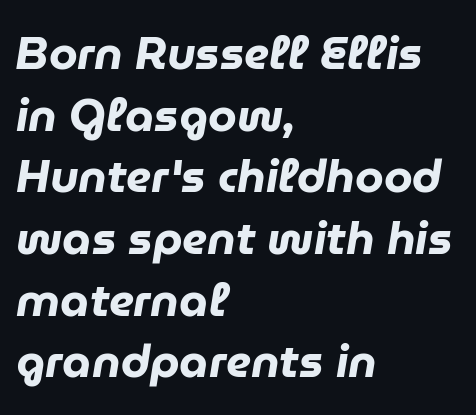
{"italic": "yes", "lean": "right", "slant_degrees": 9, "bold": "yes", "weight": "heavy", "width": "normal", "stroke_contrast": "low", "x_height": "medium", "monospaced": "no", "underline": "no", "align": "left", "line_spacing": "normal", "line_spacing_ratio": 1.34, "letter_spacing": "normal", "letter_spacing_em": 0.0, "glyph_px": 46}
